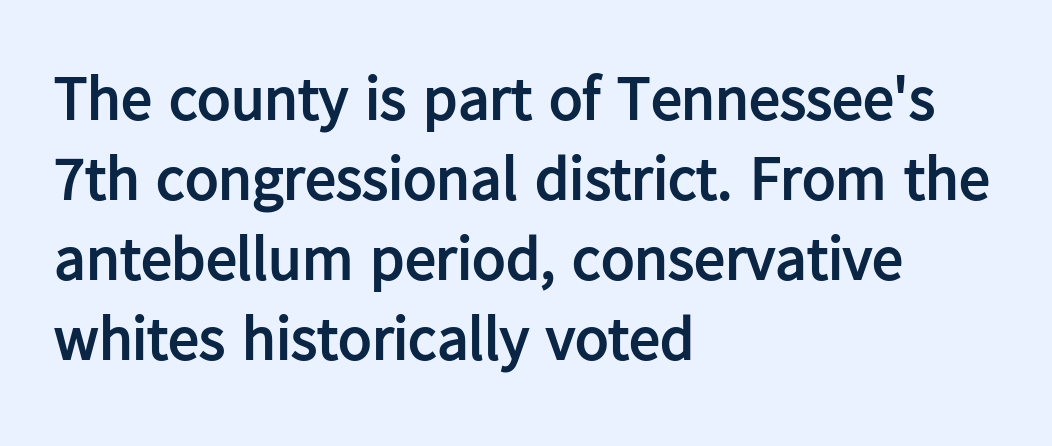
Notice how the passage keeps a crisp vertical edge on the left only. Its strokes are broad and dark, the hallmark of bold type. A bare baseline throughout the passage. Looks like regular typesetting: each glyph gets only the width it needs. Designer's note — italics off, roman on. Rows of type keep a routine distance in the vertical direction.
